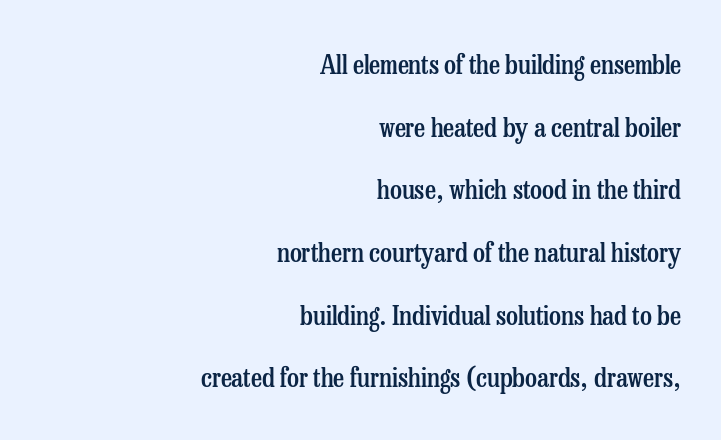
The image shows 27 px text type, upright; set right-aligned, loose line spacing (2.32x), normal letter spacing, not underlined.
